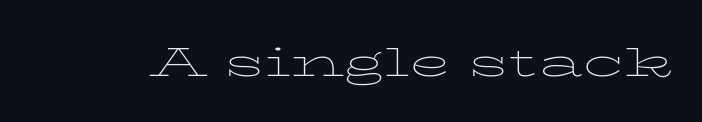
Q: Is the text bold? A: No.
Q: Is the text italic (slanted)? A: No, it is upright.
Q: Is the typeface a serif or a sans-serif typeface? A: Serif.
Q: Is the text underlined? A: No.
Q: Is the spacing between letters normal or unusually wide? A: Normal.
Q: Width (condensed, normal, or wide)? A: Wide.
Q: Stroke contrast? A: Low.
Q: x-height? A: Medium.
Q: Monospaced? A: No.
